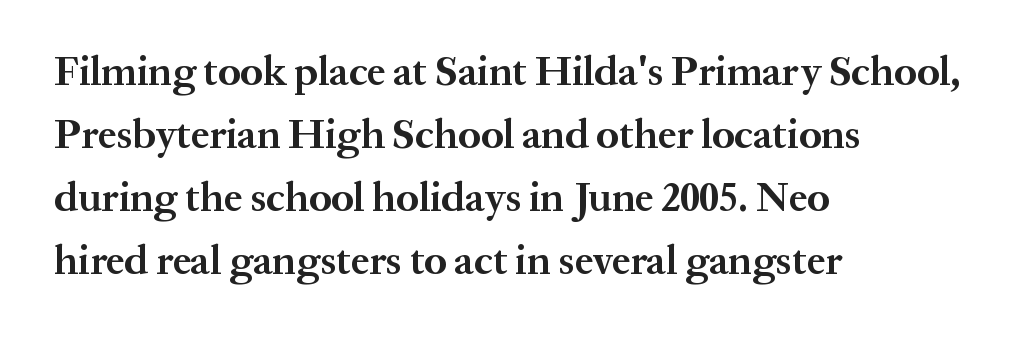
{"serif": "yes", "italic": "no", "bold": "yes", "weight": "bold", "width": "normal", "stroke_contrast": "medium", "x_height": "medium", "monospaced": "no", "underline": "no", "align": "left", "line_spacing": "normal", "line_spacing_ratio": 1.54, "letter_spacing": "normal", "letter_spacing_em": 0.0, "glyph_px": 41}
